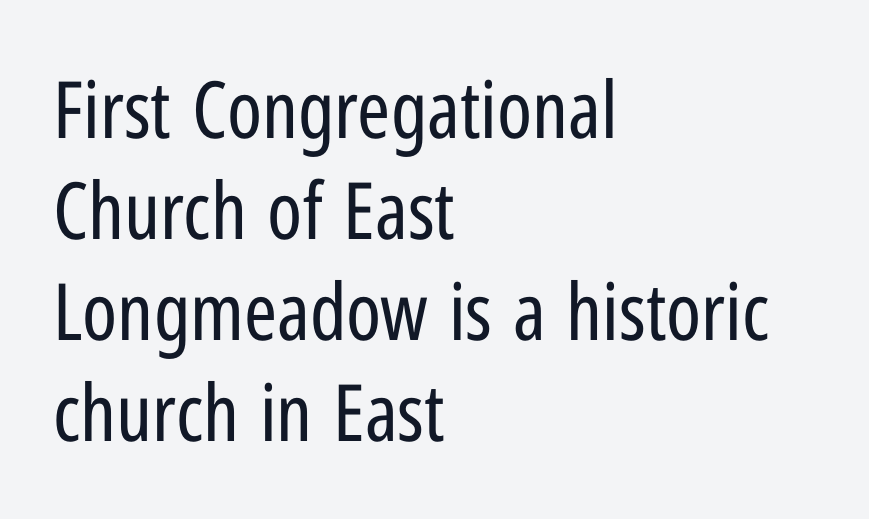
The image shows 79 px regular-weight, condensed sans-serif type, upright; set left-aligned, normal line spacing (1.28x), normal letter spacing, not underlined; low stroke contrast and a medium x-height.
